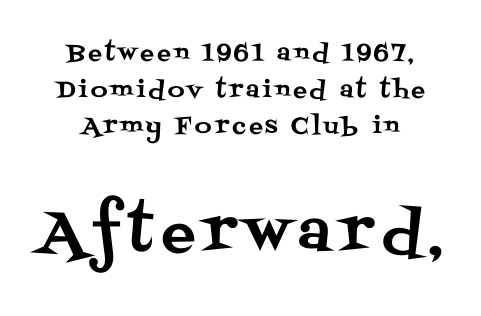
Examine the stroke ends and you'll spot serifs. The compositor balanced each line on the midline. Italic: no, the glyphs are upright roman. Decoration check: the copy has no underline. In this sample the second text group is rendered at the bigger scale.
